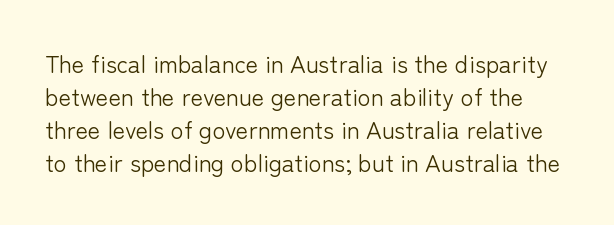
Observe the ordinary spacing: letters are neighbours, not strangers. The typeface has the unassuming heft of standard copy or less. The words here are not underlined. This is roman type, the default non-slanted kind. Notice how descenders clear the ascenders below comfortably — that's standard leading.
